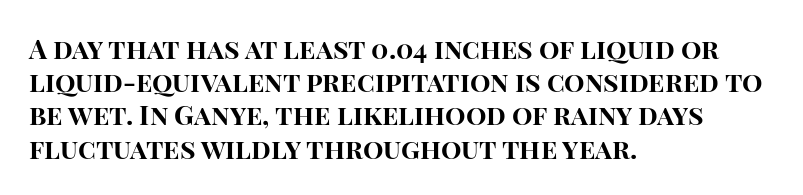
There is no visible air inserted between adjacent glyphs. In terms of weight, the rendering is a true, heavy bold. Visually the block forms a straight wall on the left and a jagged coastline on the right. Lines of text with bare space underneath. If you drew a line through each stem, it would be perfectly vertical.
